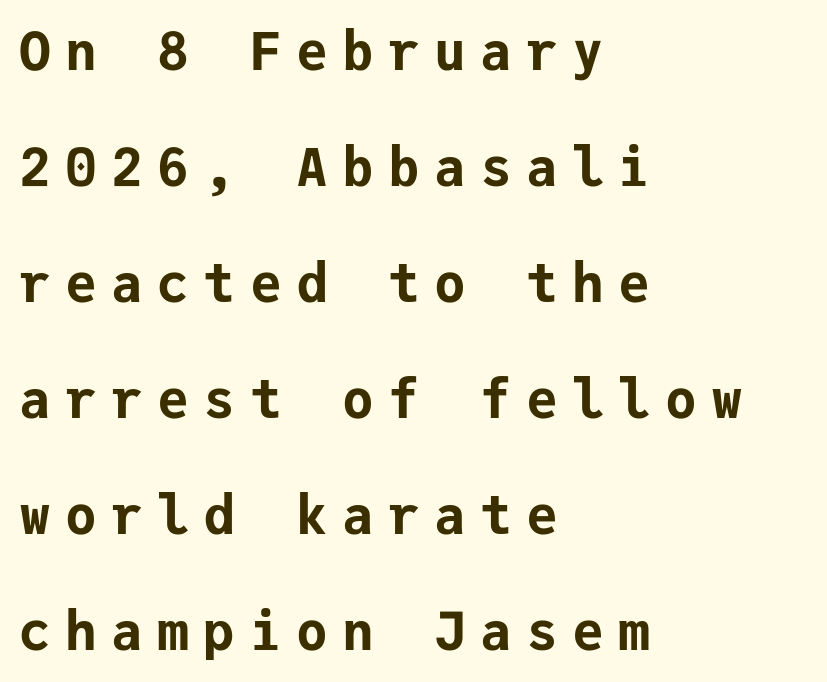
The image shows 53 px bold sans-serif type, upright, monospaced; set left-aligned, loose line spacing (2.19x), unusually wide letter spacing (+0.27 em), not underlined; low stroke contrast and a medium x-height.
